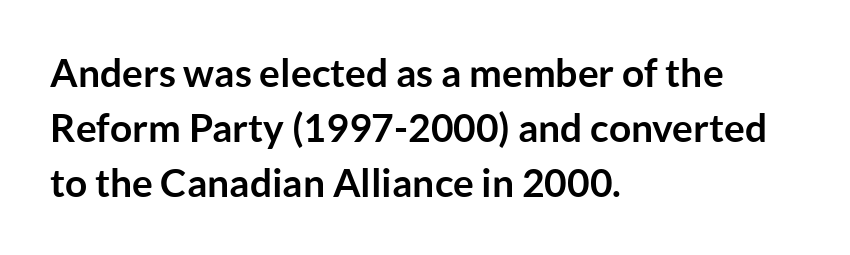
The image shows 39 px semibold sans-serif type, upright; set left-aligned, normal line spacing (1.41x), normal letter spacing, not underlined; low stroke contrast and a medium x-height.
